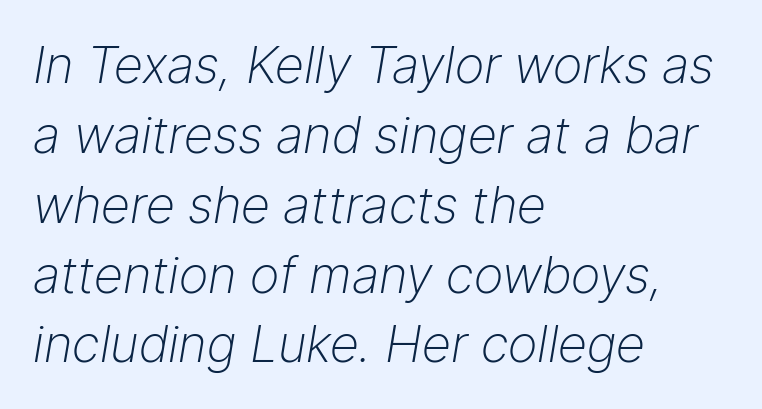
Q: Is the text bold? A: No.
Q: Is the text italic (slanted)? A: Yes, it leans right by about 9 degrees.
Q: Is the text underlined? A: No.
Q: How is the paragraph aligned? A: Left-aligned.
Q: Is the spacing between letters normal or unusually wide? A: Normal.
Q: Is the spacing between lines tight, normal or loose? A: Normal.
Q: Width (condensed, normal, or wide)? A: Normal.
Q: Stroke contrast? A: Low.
Q: x-height? A: Medium.
Q: Monospaced? A: No.
